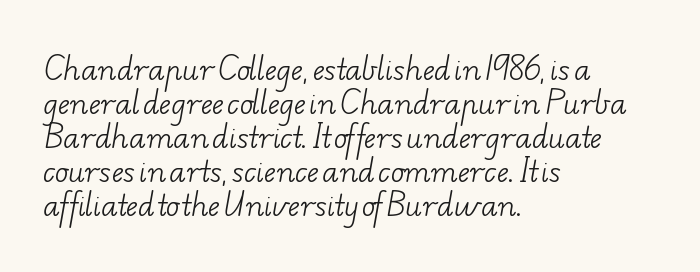
Q: Is the text bold? A: No.
Q: Is the typeface a serif or a sans-serif typeface? A: Serif.
Q: Is the text underlined? A: No.
Q: How is the paragraph aligned? A: Left-aligned.
Q: Is the spacing between letters normal or unusually wide? A: Normal.
Q: Width (condensed, normal, or wide)? A: Wide.
Q: Stroke contrast? A: Low.
Q: x-height? A: Small.
Q: Monospaced? A: No.
